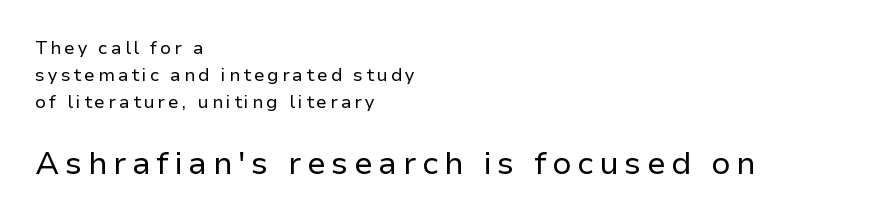
The image shows 32 px regular-weight sans-serif type, upright; set left-aligned, normal line spacing (1.49x), not underlined; the second (bottom) block is 1.78x larger; low stroke contrast and a medium x-height.
